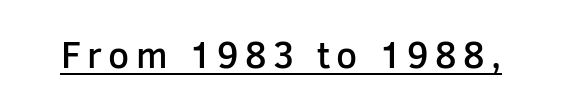
The image shows 37 px semibold sans-serif type, upright; set underlined; low stroke contrast and a medium x-height.
